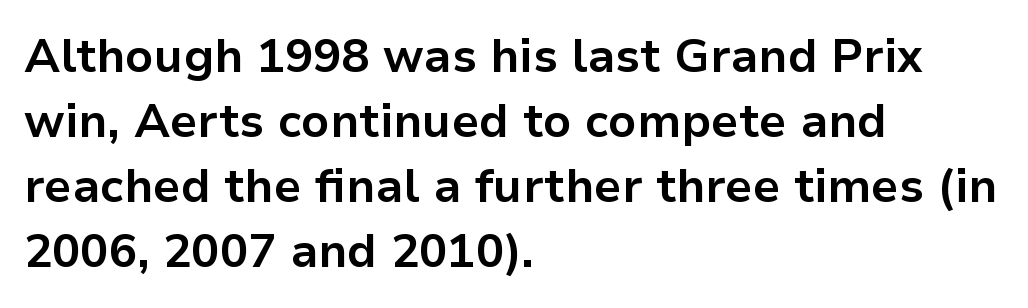
Students, this is bold: see how much ink each stroke carries. Posture: upright roman. Tracking value appears to be zero — textbook default spacing. Line beginnings align vertically; line endings do not.
